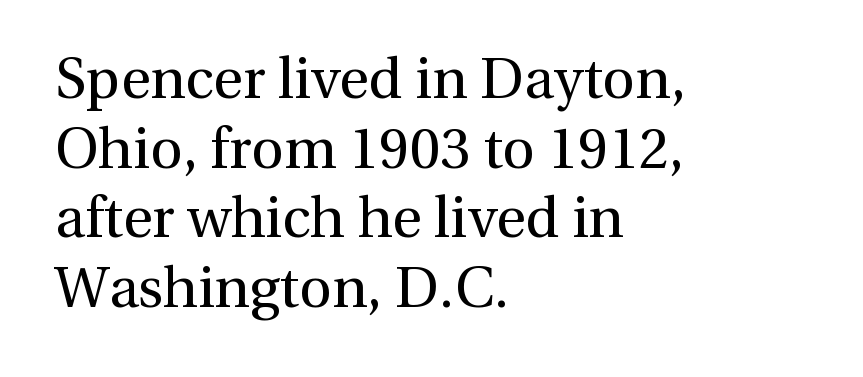
Quick note: underline off. Ink coverage per letter is moderate at most. Each line starts at the same left margin while the right side varies. The letters advance in unequal steps, a hallmark of proportional type. Is this a sans? No — the strokes have serifs. Between one letter and the next there's only the usual sliver of space.
